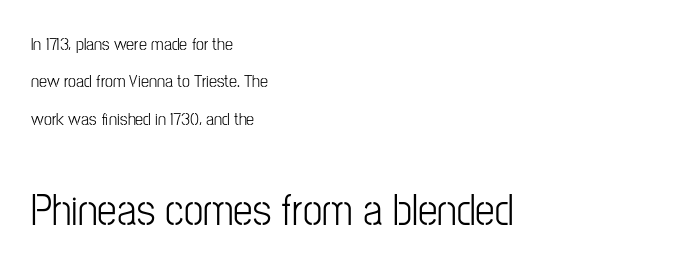
It's the straight-up-and-down kind of type. Reading top to bottom, the characters get bigger at the block break. Descenders are the only things crossing below the line. Caption: standard tracking, unaltered.
